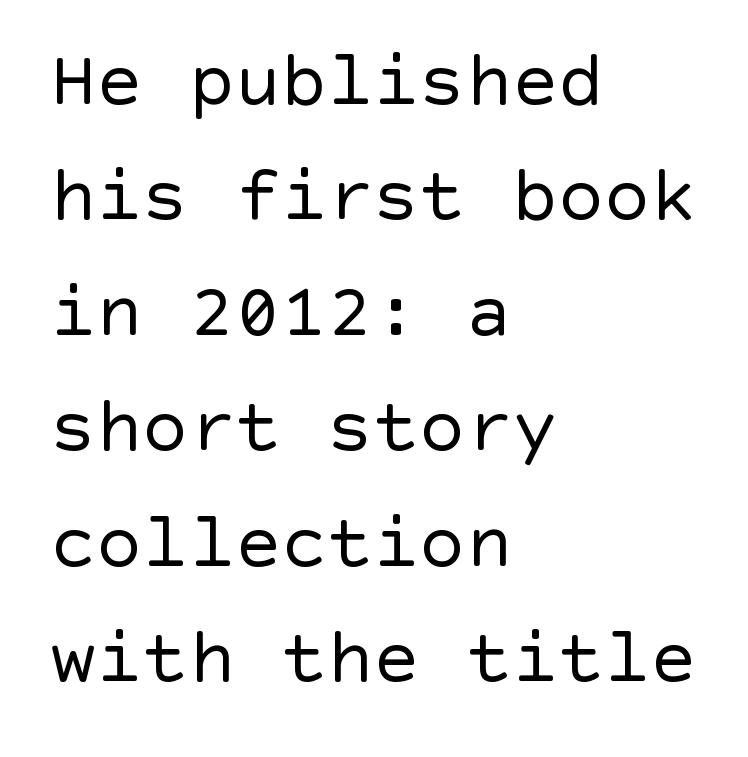
Quick note: interline space is typical. Words float on clear page, feet unadorned. If you drew a ruler down the left edge, every line would touch it. Ascenders rise straight up at ninety degrees. The tracking reads as untouched default to a designer's eye. The font is comparable to plain body text, perhaps lighter.
